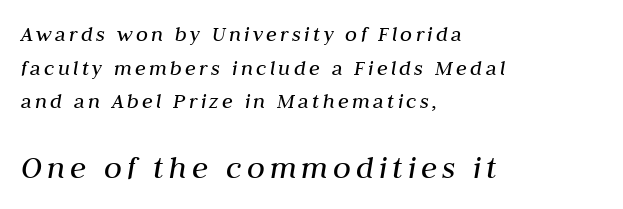
Normally led — the rows are evenly, conventionally spaced. Varying glyph widths throughout — classic text-font behaviour. If you drew a ruler down the left edge, every line would touch it. The characters are drawn with everyday or finer stroke widths. Every character sits at an angle, as italics do.
